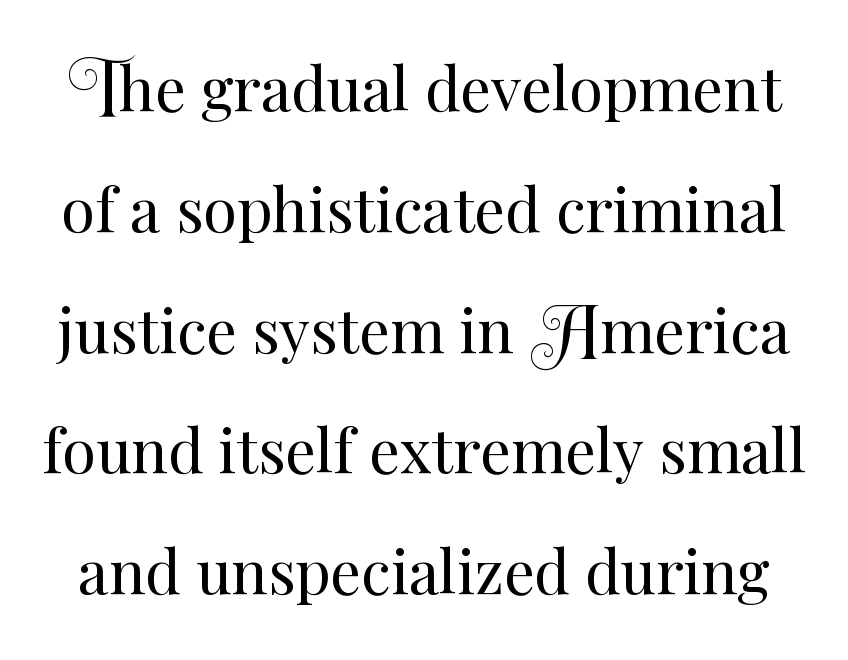
The image shows 61 px regular-weight type, upright; set loose line spacing (1.98x), normal letter spacing, not underlined; medium stroke contrast and a small x-height.
